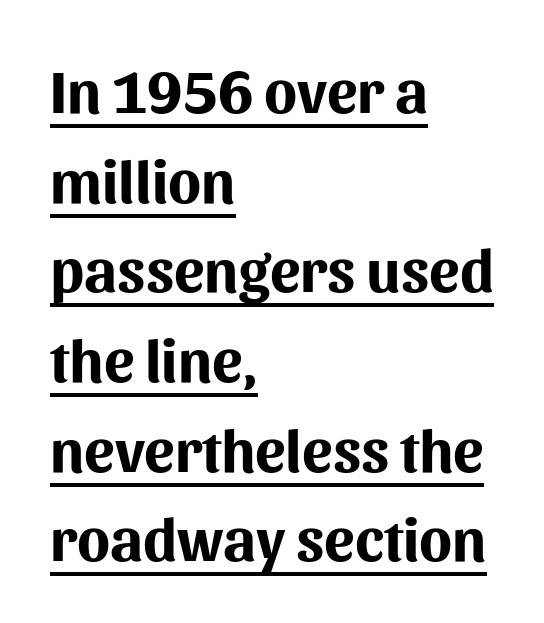
The image shows 61 px bold sans-serif type, upright; set left-aligned, normal line spacing (1.47x), normal letter spacing, underlined; medium stroke contrast and a medium x-height.
